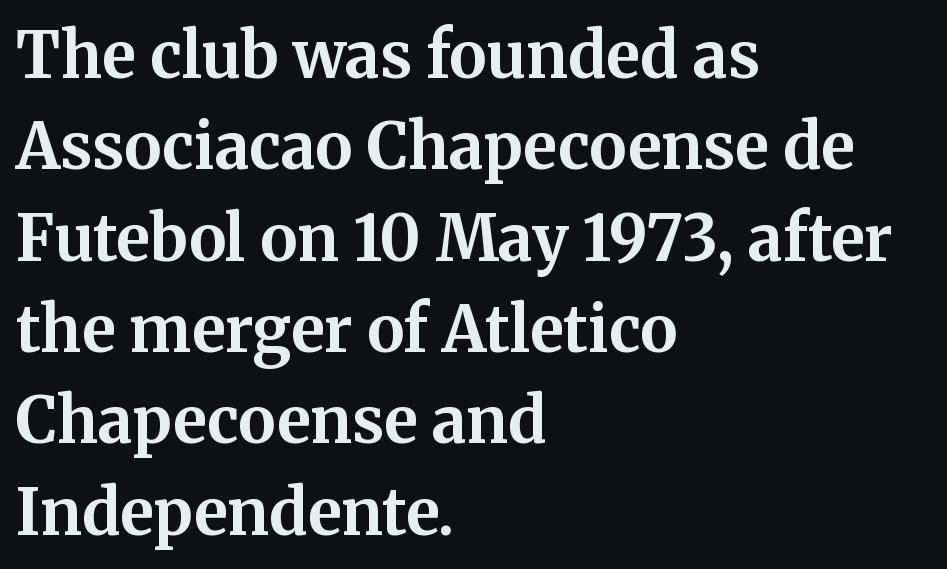
Q: Is the text bold? A: Yes.
Q: Is the text italic (slanted)? A: No, it is upright.
Q: Is the typeface a serif or a sans-serif typeface? A: Serif.
Q: Is the text underlined? A: No.
Q: How is the paragraph aligned? A: Left-aligned.
Q: Is the spacing between letters normal or unusually wide? A: Normal.
Q: Is the spacing between lines tight, normal or loose? A: Normal.
Q: Width (condensed, normal, or wide)? A: Normal.
Q: Stroke contrast? A: Medium.
Q: x-height? A: Medium.
Q: Monospaced? A: No.
